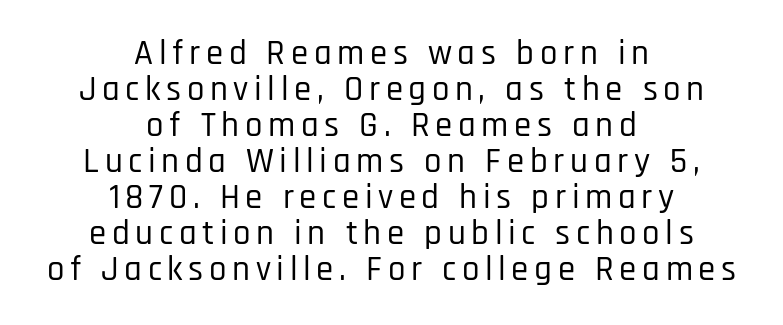
The image shows 35 px condensed sans-serif type, upright; set centered, tight line spacing (1.03x), not underlined; low stroke contrast and a large x-height.
